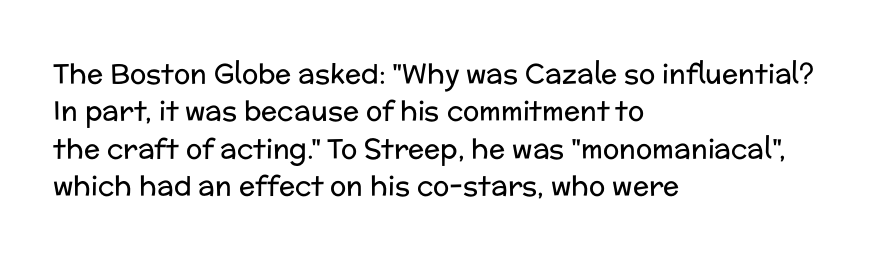
Q: Is the text bold? A: No.
Q: Is the text italic (slanted)? A: No, it is upright.
Q: Is the text underlined? A: No.
Q: How is the paragraph aligned? A: Left-aligned.
Q: Is the spacing between letters normal or unusually wide? A: Normal.
Q: Is the spacing between lines tight, normal or loose? A: Normal.
